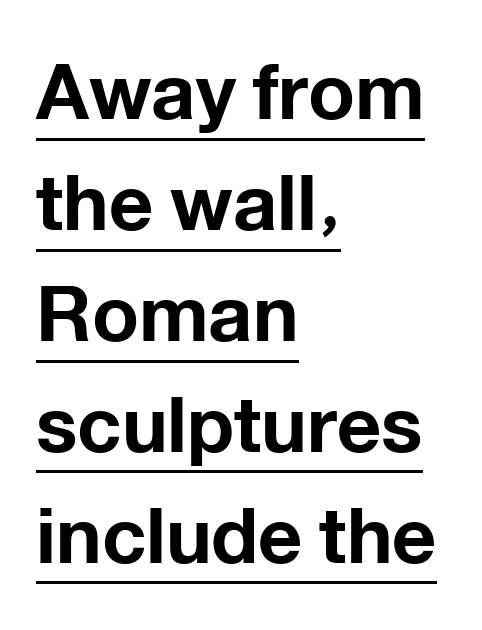
{"serif": "no", "italic": "no", "bold": "yes", "weight": "bold", "width": "normal", "stroke_contrast": "low", "x_height": "medium", "monospaced": "no", "underline": "yes", "align": "left", "line_spacing": "normal", "line_spacing_ratio": 1.44, "letter_spacing": "normal", "letter_spacing_em": 0.0, "glyph_px": 77}
